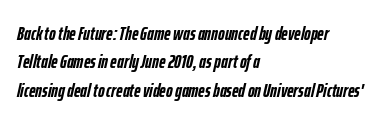
Each word holds together tightly as a unit, with standard inter-letter gaps. The line-height multiplier appears to be the usual default. The font is running at its bold setting. One-word summary of the alignment: left. The space directly below the letters is spotless.
